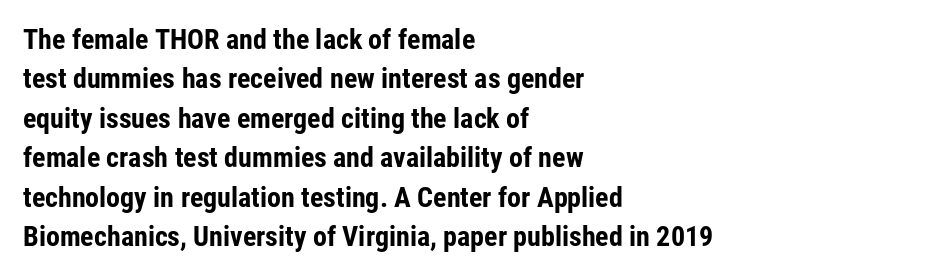
Q: Is the text bold? A: Yes.
Q: Is the text italic (slanted)? A: No, it is upright.
Q: Is the typeface a serif or a sans-serif typeface? A: Sans-serif.
Q: Is the text underlined? A: No.
Q: How is the paragraph aligned? A: Left-aligned.
Q: Is the spacing between letters normal or unusually wide? A: Normal.
Q: Is the spacing between lines tight, normal or loose? A: Normal.
Q: Width (condensed, normal, or wide)? A: Condensed.
Q: Stroke contrast? A: Low.
Q: x-height? A: Medium.
Q: Monospaced? A: No.
